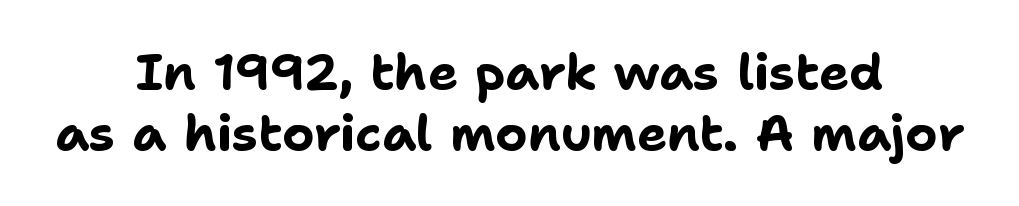
The image shows 50 px bold sans-serif type, upright; set centered, line spacing 1.22x, normal letter spacing, not underlined; low stroke contrast and a medium x-height.
